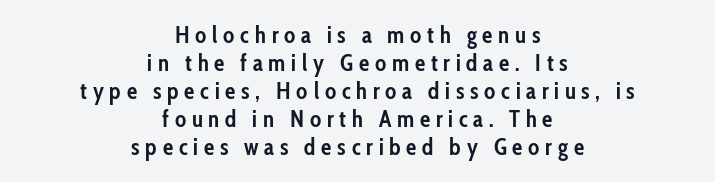
{"italic": "no", "bold": "yes", "underline": "no", "align": "center", "line_spacing_ratio": 1.22, "letter_spacing": "wide", "letter_spacing_em": 0.25, "glyph_px": 23}
